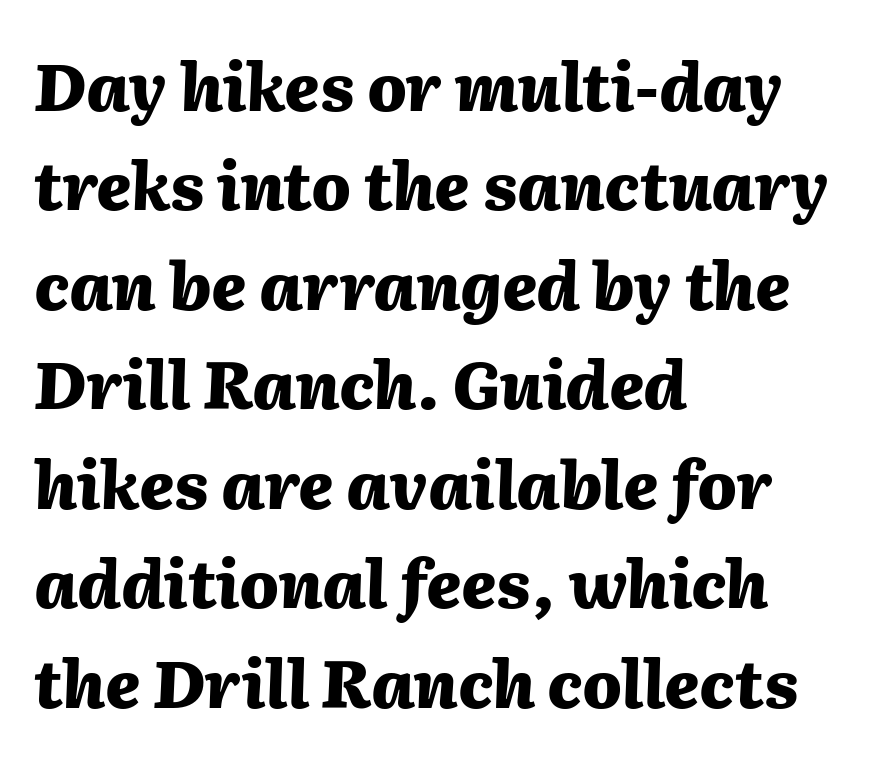
Q: Is the text bold? A: Yes.
Q: Is the text italic (slanted)? A: Yes, it leans right by about 2 degrees.
Q: Is the text underlined? A: No.
Q: How is the paragraph aligned? A: Left-aligned.
Q: Is the spacing between letters normal or unusually wide? A: Normal.
Q: Is the spacing between lines tight, normal or loose? A: Normal.
Q: Width (condensed, normal, or wide)? A: Normal.
Q: Stroke contrast? A: Medium.
Q: x-height? A: Medium.
Q: Monospaced? A: No.
